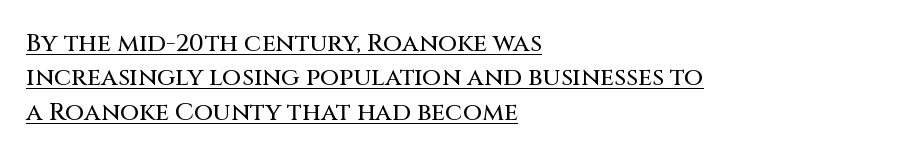
The image shows 25 px text type, upright; set left-aligned, normal line spacing (1.38x), normal letter spacing, underlined.
